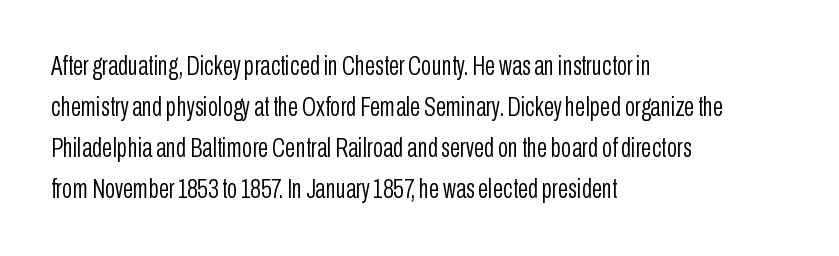
The image shows 27 px text type, upright; set left-aligned, normal line spacing (1.52x), normal letter spacing, not underlined.
